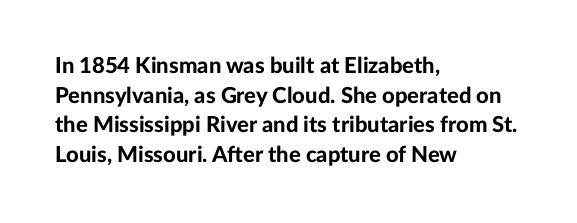
{"italic": "no", "bold": "yes", "underline": "no", "align": "left", "line_spacing": "normal", "line_spacing_ratio": 1.35, "letter_spacing": "normal", "letter_spacing_em": 0.0, "glyph_px": 22}
